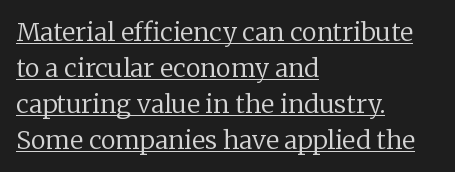
The image shows 25 px text type, upright; set left-aligned, normal line spacing (1.44x), normal letter spacing, underlined.
